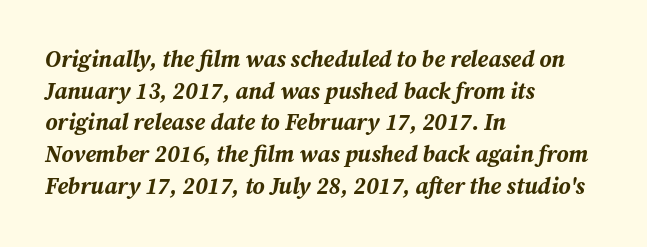
The image shows 23 px bold type, italic (leaning right); set left-aligned, normal line spacing (1.38x), normal letter spacing, not underlined.
